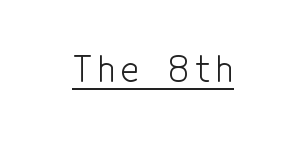
The image shows 35 px light, condensed sans-serif type, upright; set underlined; a medium x-height.
